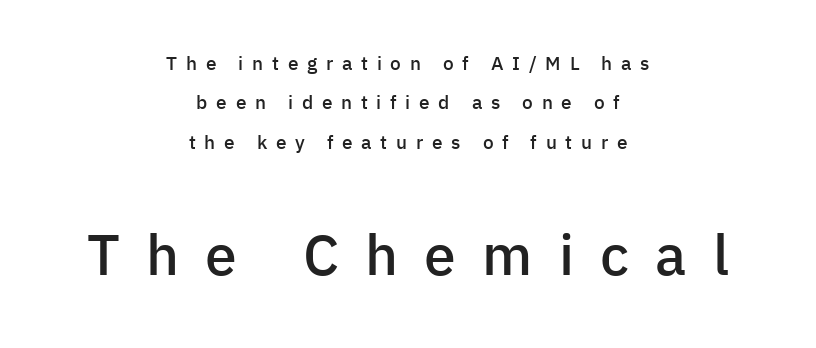
{"serif": "no", "italic": "no", "bold": "semi", "weight": "semibold", "width": "normal", "stroke_contrast": "low", "x_height": "medium", "monospaced": "no", "underline": "no", "align": "center", "line_spacing": "loose", "line_spacing_ratio": 2.07, "letter_spacing": "wide", "letter_spacing_em": 0.46, "larger_block": "second", "size_ratio": 3.0, "glyph_px": 57}
